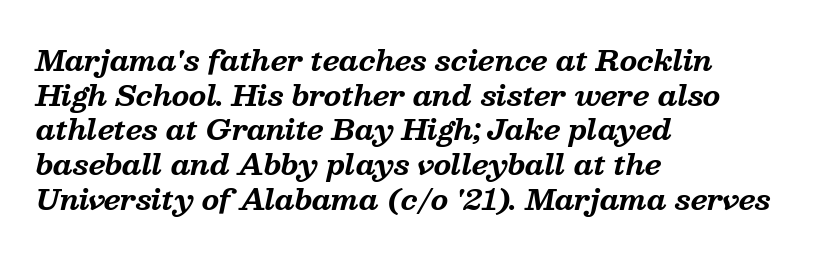
Q: Is the text bold? A: Yes.
Q: Is the text italic (slanted)? A: Yes, it leans right by about 13 degrees.
Q: Is the typeface a serif or a sans-serif typeface? A: Serif.
Q: Is the text underlined? A: No.
Q: How is the paragraph aligned? A: Left-aligned.
Q: Is the spacing between letters normal or unusually wide? A: Normal.
Q: Width (condensed, normal, or wide)? A: Normal.
Q: Stroke contrast? A: Medium.
Q: x-height? A: Medium.
Q: Monospaced? A: No.
